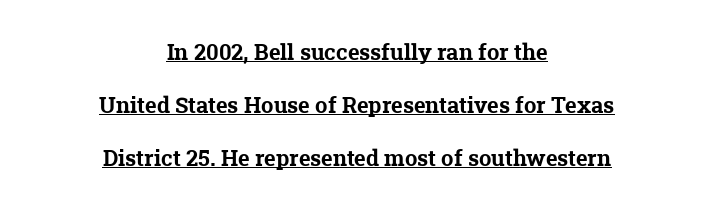
Quick note: underline on. A great deal of white space separates one row of letters from the next. The letters sit at their default tracking, neither squeezed nor spread. The passage is arranged like a title page — every line centered. The typesetting leans heavy: a genuine bold.
